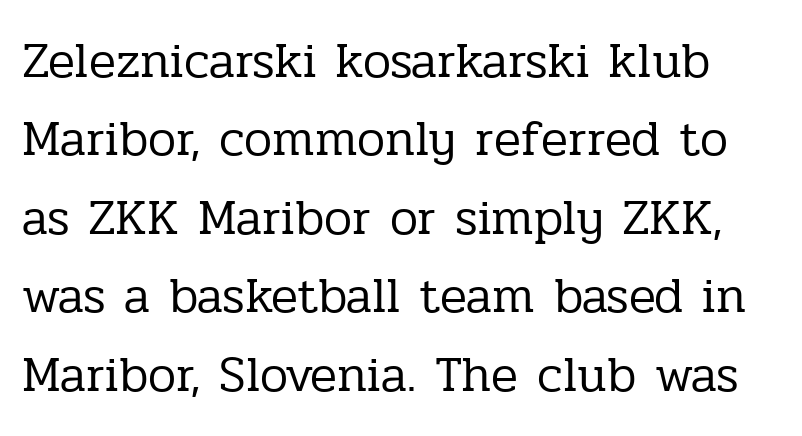
Q: Is the text bold? A: No.
Q: Is the text italic (slanted)? A: No, it is upright.
Q: Is the typeface a serif or a sans-serif typeface? A: Serif.
Q: Is the text underlined? A: No.
Q: Is the spacing between letters normal or unusually wide? A: Normal.
Q: Is the spacing between lines tight, normal or loose? A: Normal.
Q: Width (condensed, normal, or wide)? A: Normal.
Q: Stroke contrast? A: Low.
Q: x-height? A: Medium.
Q: Monospaced? A: No.
